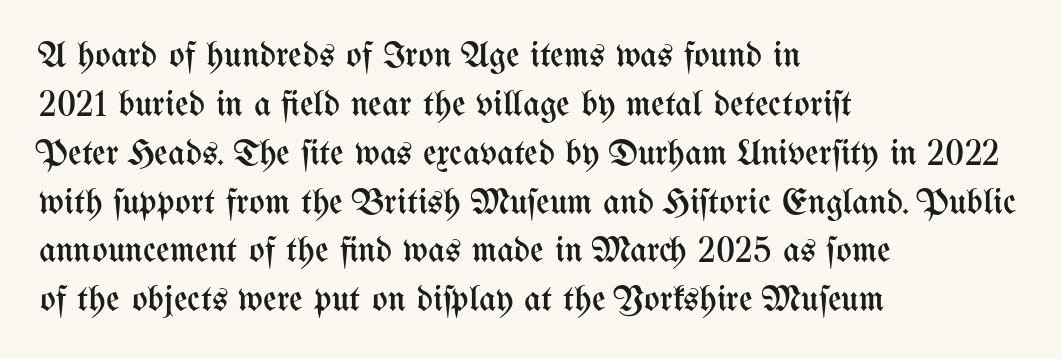
{"italic": "no", "bold": "no", "weight": "regular", "width": "condensed", "stroke_contrast": "medium", "x_height": "medium", "monospaced": "no", "underline": "no", "align": "left", "line_spacing": "normal", "line_spacing_ratio": 1.32, "letter_spacing": "normal", "letter_spacing_em": 0.0, "glyph_px": 37}
